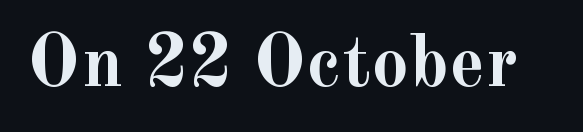
As a designer I'd log this as weight 700, bold. The face used here is proportionally spaced, like ordinary book or web type. This rendering features lettering with no underline. Ascenders rise straight up at ninety degrees. Here the glyphs are tracked normally, forming tight word shapes. Little horizontal feet cap the strokes, marking this as serif type.
